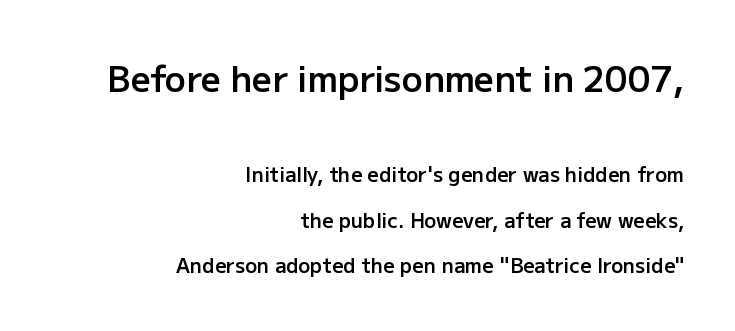
{"serif": "no", "italic": "no", "bold": "semi", "weight": "semibold", "width": "normal", "stroke_contrast": "low", "x_height": "medium", "monospaced": "no", "underline": "no", "align": "right", "line_spacing": "loose", "line_spacing_ratio": 2.27, "letter_spacing": "normal", "letter_spacing_em": 0.0, "larger_block": "first", "size_ratio": 1.75, "glyph_px": 35}
